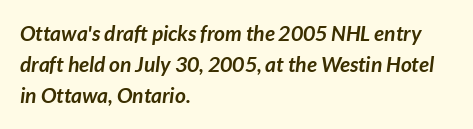
The image shows 21 px bold type, italic (leaning right); set left-aligned, normal line spacing (1.48x), normal letter spacing, not underlined.
